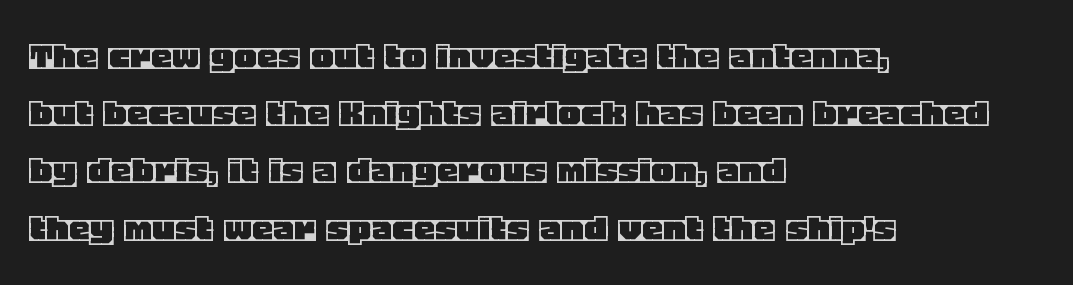
Alignment: flush left. The type is set solid horizontally, with unmodified tracking. Leading: standard. Ascenders rise straight up at ninety degrees. This sample has the flowing, uneven cadence of proportional lettering. The words here are not underlined.
